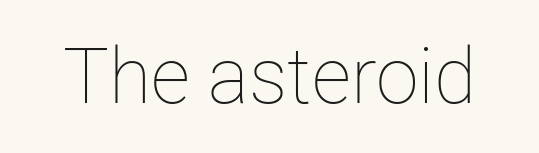
Q: Is the text bold? A: No.
Q: Is the text italic (slanted)? A: No, it is upright.
Q: Is the text underlined? A: No.
Q: Is the spacing between letters normal or unusually wide? A: Normal.
Q: Width (condensed, normal, or wide)? A: Normal.
Q: Stroke contrast? A: Low.
Q: x-height? A: Medium.
Q: Monospaced? A: No.
